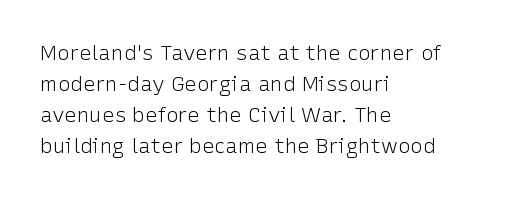
{"italic": "no", "bold": "no", "underline": "no", "align": "left", "line_spacing": "normal", "line_spacing_ratio": 1.48, "letter_spacing": "normal", "letter_spacing_em": 0.0, "glyph_px": 21}
